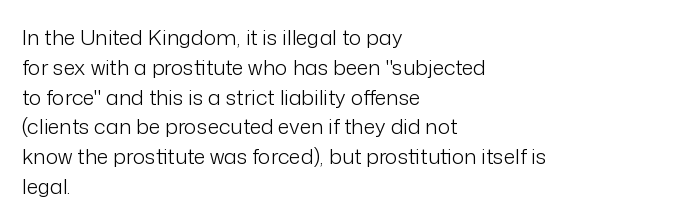
Quick note: interline space is typical. Nothing unusual about the tracking: characters are spaced as the font intends. Unmarked baselines from the first word to the last. No italicization has been applied; the sample stays upright.
